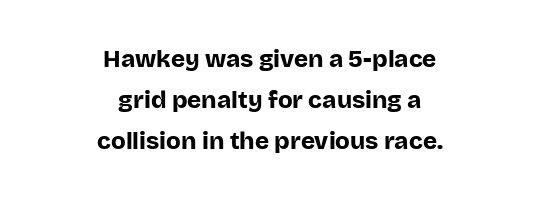
The image shows 24 px bold type, upright; set centered, line spacing 1.71x, normal letter spacing, not underlined.
